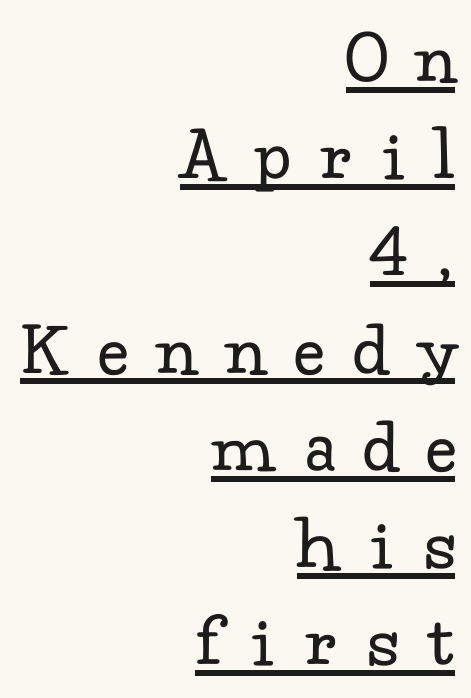
A continuous stroke trails under the words, as in a hyperlink. Small tapered or slab feet sit at the stroke ends, so this counts as serif. The face used here is proportionally spaced, like ordinary book or web type. Rendered with straight, roman letterforms. A student would call this right alignment; a typographer would say flush right, rag left. The tracking jumps out immediately: characters are airy and widely separated.
